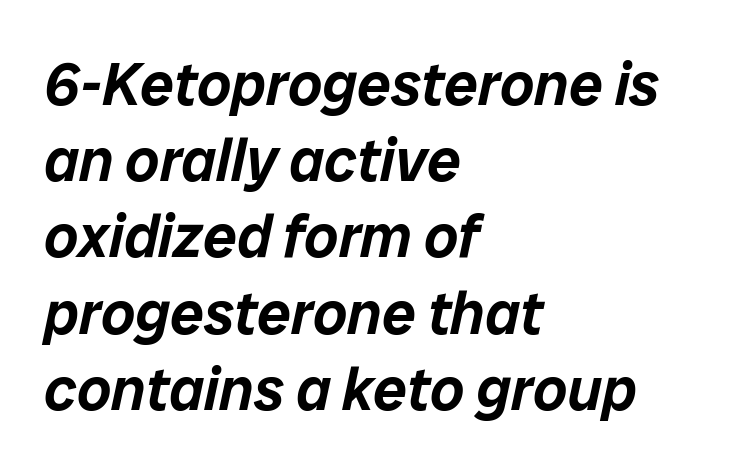
{"italic": "yes", "lean": "right", "slant_degrees": 12, "width": "normal", "stroke_contrast": "low", "x_height": "medium", "monospaced": "no", "underline": "no", "align": "left", "line_spacing": "normal", "line_spacing_ratio": 1.27, "letter_spacing": "normal", "letter_spacing_em": 0.0, "glyph_px": 60}
